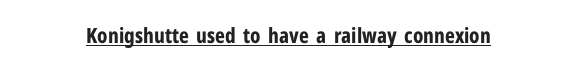
Emphasis is given by a line drawn under the lettering. Weight: bold. Honestly, the letter spacing is just normal — you wouldn't notice it. Is there any slant? The stems are plumb.
